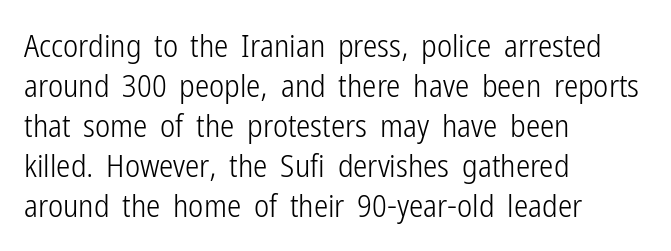
{"serif": "no", "italic": "no", "bold": "no", "weight": "light", "width": "condensed", "stroke_contrast": "low", "x_height": "medium", "monospaced": "no", "underline": "no", "align": "left", "line_spacing": "normal", "line_spacing_ratio": 1.25, "letter_spacing": "normal", "letter_spacing_em": 0.0, "glyph_px": 32}
